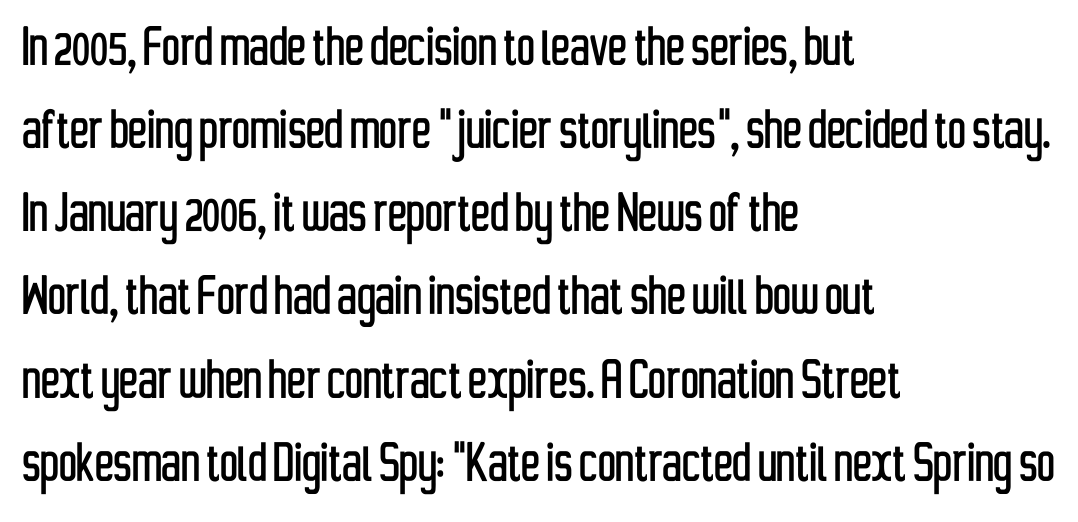
The image shows 63 px condensed sans-serif type, upright; set left-aligned, normal line spacing (1.32x), normal letter spacing, not underlined; low stroke contrast and a medium x-height.
